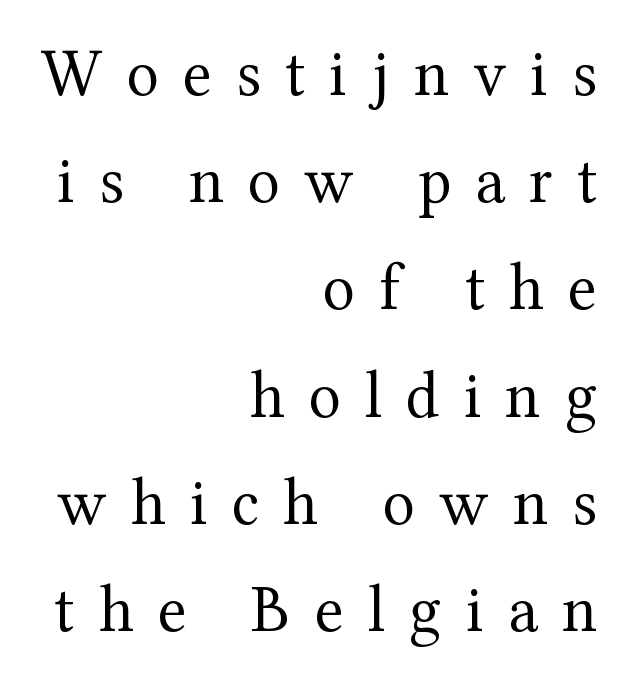
{"serif": "yes", "italic": "no", "bold": "no", "weight": "regular", "width": "normal", "stroke_contrast": "medium", "x_height": "medium", "monospaced": "no", "underline": "no", "align": "right", "line_spacing": "normal", "line_spacing_ratio": 1.6, "letter_spacing": "wide", "letter_spacing_em": 0.36, "glyph_px": 67}
